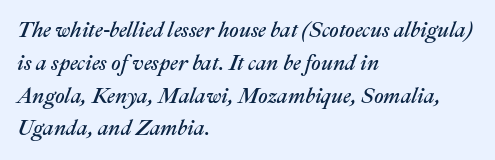
Q: Is the text italic (slanted)? A: Yes, it leans right by about 22 degrees.
Q: Is the text underlined? A: No.
Q: How is the paragraph aligned? A: Left-aligned.
Q: Is the spacing between letters normal or unusually wide? A: Normal.
Q: Is the spacing between lines tight, normal or loose? A: Normal.
